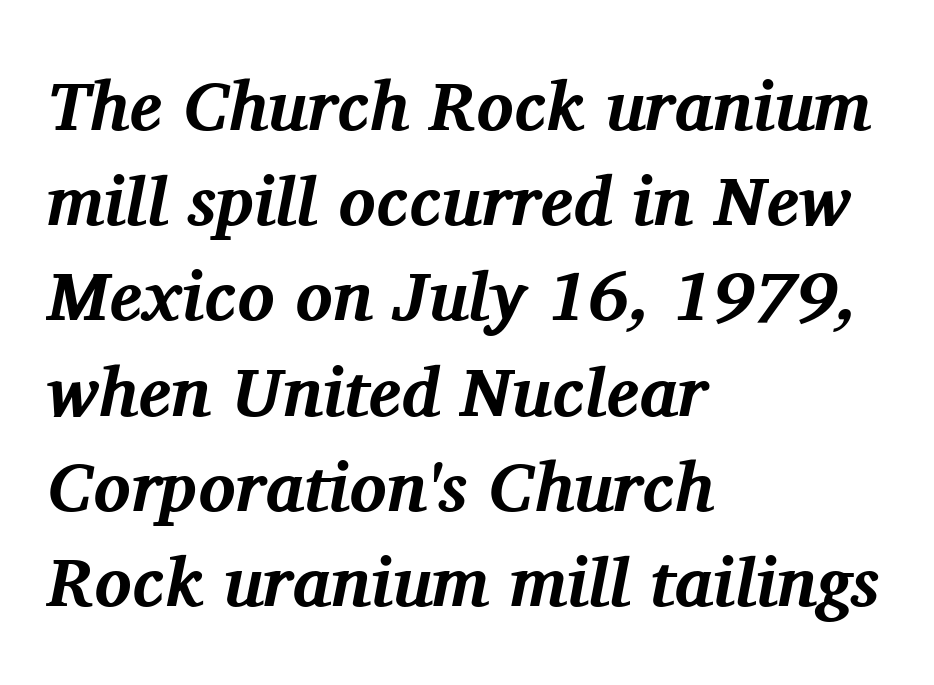
{"serif": "yes", "italic": "yes", "lean": "right", "slant_degrees": 11, "bold": "yes", "weight": "bold", "width": "normal", "stroke_contrast": "medium", "x_height": "medium", "monospaced": "no", "underline": "no", "align": "left", "line_spacing": "normal", "line_spacing_ratio": 1.38, "letter_spacing": "normal", "letter_spacing_em": 0.0, "glyph_px": 69}
